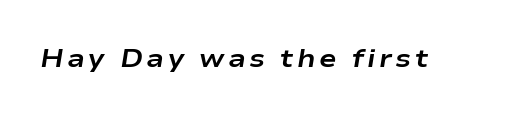
The image shows 26 px bold type, italic (leaning right); set not underlined.
